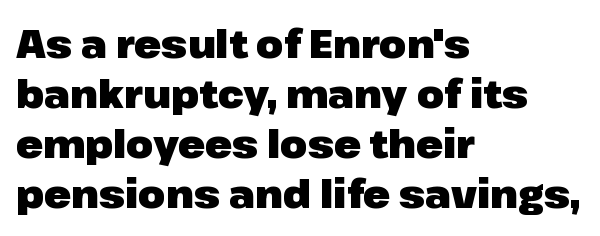
Q: Is the text bold? A: Yes.
Q: Is the text italic (slanted)? A: No, it is upright.
Q: Is the typeface a serif or a sans-serif typeface? A: Sans-serif.
Q: Is the text underlined? A: No.
Q: How is the paragraph aligned? A: Left-aligned.
Q: Is the spacing between letters normal or unusually wide? A: Normal.
Q: Is the spacing between lines tight, normal or loose? A: Normal.
Q: Width (condensed, normal, or wide)? A: Normal.
Q: Stroke contrast? A: Low.
Q: x-height? A: Medium.
Q: Monospaced? A: No.
